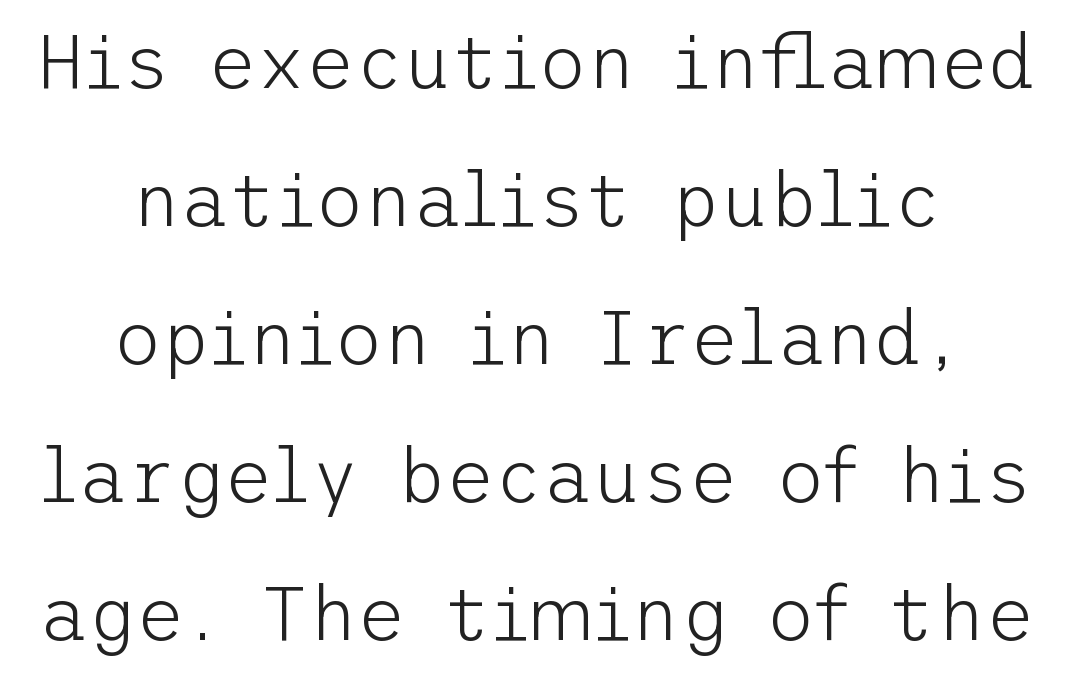
The image shows 75 px light sans-serif type, upright; set centered, line spacing 1.84x, normal letter spacing, not underlined; low stroke contrast and a medium x-height.
